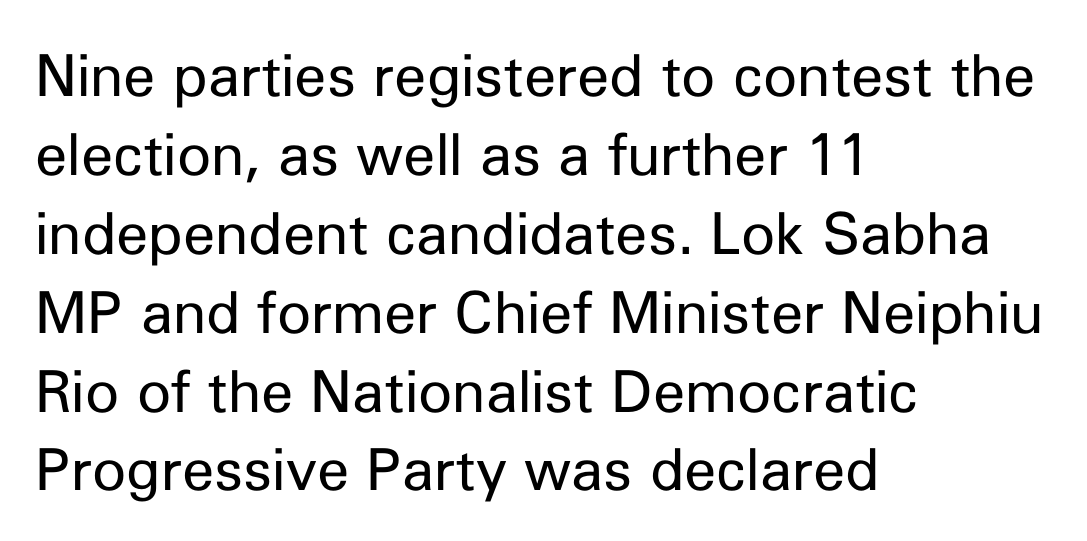
Q: Is the text bold? A: No.
Q: Is the text italic (slanted)? A: No, it is upright.
Q: Is the typeface a serif or a sans-serif typeface? A: Sans-serif.
Q: Is the text underlined? A: No.
Q: How is the paragraph aligned? A: Left-aligned.
Q: Is the spacing between letters normal or unusually wide? A: Normal.
Q: Is the spacing between lines tight, normal or loose? A: Normal.
Q: Width (condensed, normal, or wide)? A: Normal.
Q: Stroke contrast? A: Low.
Q: x-height? A: Medium.
Q: Monospaced? A: No.
